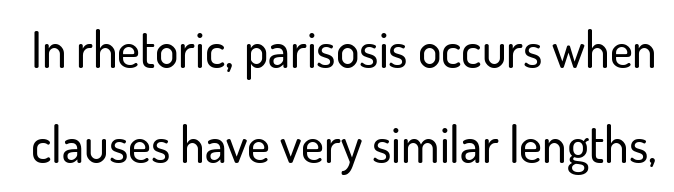
Each row of text sits above clean, open space. Posture: vertical. This sample has the flowing, uneven cadence of proportional lettering. In terms of letterform style, serifs are entirely absent. The designer dialed line spacing up above the default.
